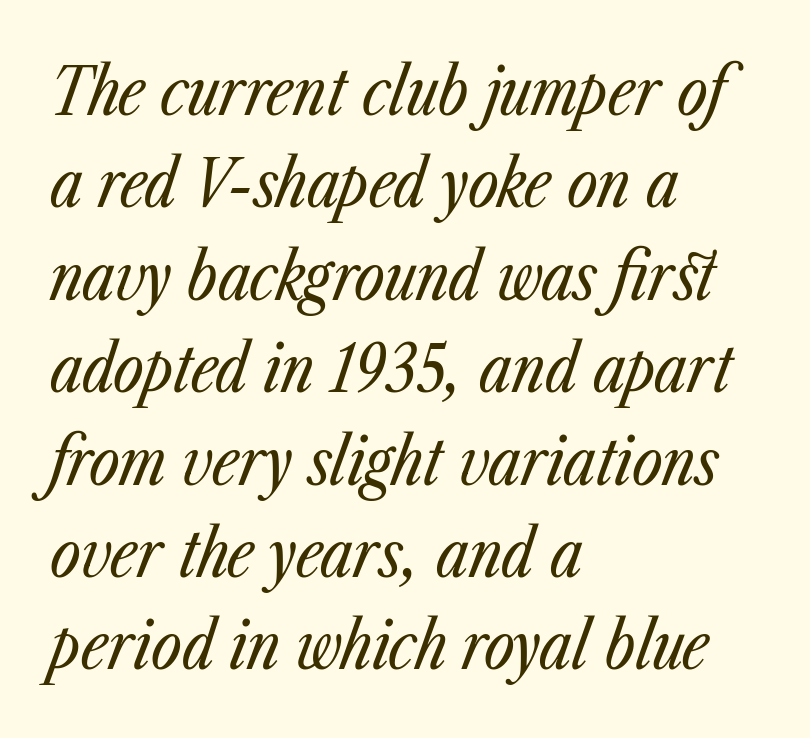
This rendering uses left alignment, leaving the right contour irregular. Vertical stems look standard width or narrower in stroke. Students, note that the glyphs here touch the page at normal intervals. Characters are canted at an angle relative to the baseline's perpendicular. The words here are not underlined.
